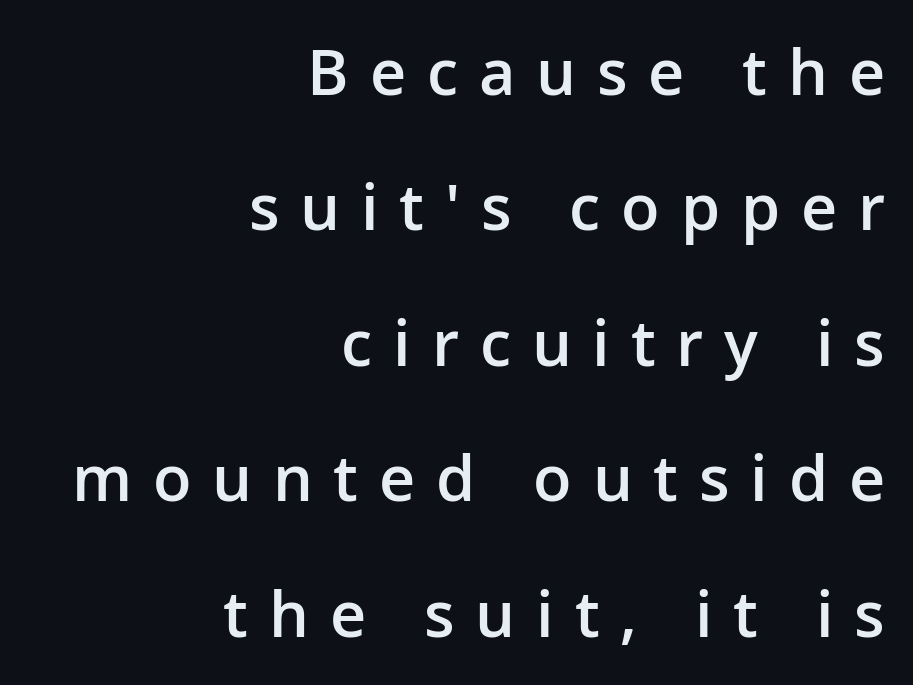
{"serif": "no", "italic": "no", "bold": "semi", "weight": "semibold", "width": "normal", "stroke_contrast": "low", "x_height": "medium", "monospaced": "no", "underline": "no", "align": "right", "line_spacing": "loose", "line_spacing_ratio": 2.15, "letter_spacing": "wide", "letter_spacing_em": 0.33, "glyph_px": 63}
